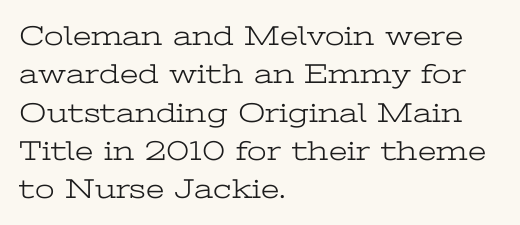
Check where the strokes stop: tiny serifs finish them off. Stems and bowls with no extra thickness — not bold. Successive baselines arrive at the customary interval. Teacher's note: observe the even left margin — that is flush-left alignment. The words here are not underlined. There is no visible air inserted between adjacent glyphs.
